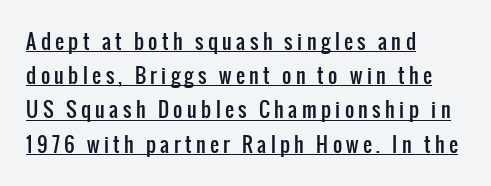
Substantial extra tracking has been applied to these lines. The text block is weighted toward the left margin, trailing off unevenly rightward. Posture: upright roman. Honestly, the underline is the first thing you notice here.
